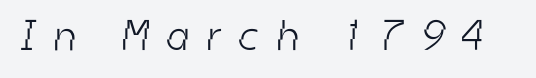
The image shows 43 px light, condensed sans-serif type; set unusually wide letter spacing (+0.44 em), not underlined; low stroke contrast and a medium x-height.
